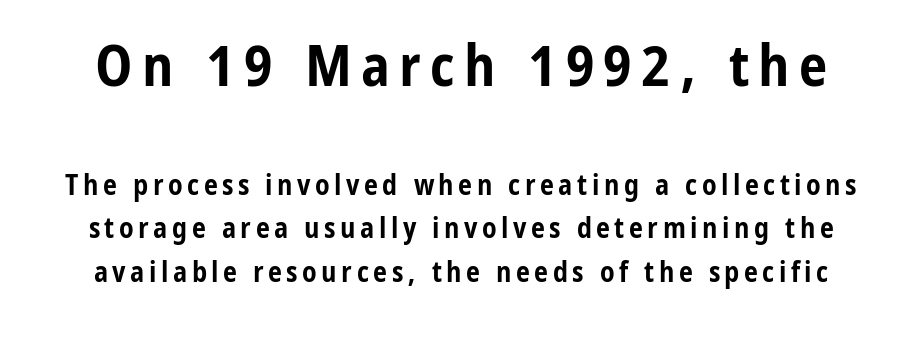
Q: Is the text bold? A: Yes.
Q: Is the text italic (slanted)? A: No, it is upright.
Q: Is the typeface a serif or a sans-serif typeface? A: Sans-serif.
Q: Is the text underlined? A: No.
Q: Is the spacing between lines tight, normal or loose? A: Normal.
Q: Which block of text is set in a larger size, the first (top) or the second (bottom)? A: The first (top) one.
Q: Width (condensed, normal, or wide)? A: Condensed.
Q: Stroke contrast? A: Low.
Q: x-height? A: Medium.
Q: Monospaced? A: No.
